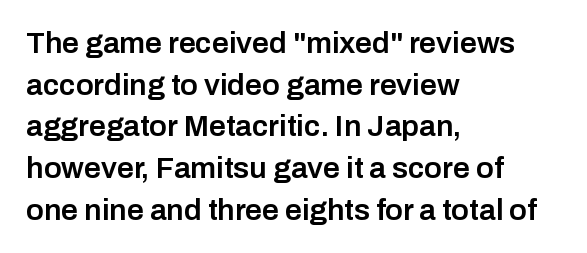
Look at the bottom of the vertical strokes: they stop flat, with no serifs. Summary of vertical rhythm: regular, with standard interline spacing. The axis of the letterforms is exactly vertical. Note the varied advance widths — an 'i' is clearly narrower than an 'm'.
